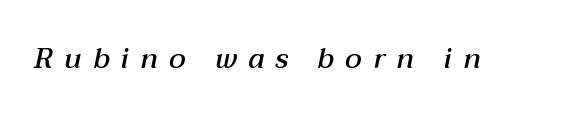
Q: Is the text bold? A: Semi-bold.
Q: Is the text italic (slanted)? A: Yes, it leans right by about 12 degrees.
Q: Is the text underlined? A: No.
Q: Is the spacing between letters normal or unusually wide? A: Unusually wide.
Q: Width (condensed, normal, or wide)? A: Normal.
Q: Stroke contrast? A: Medium.
Q: x-height? A: Medium.
Q: Monospaced? A: No.
